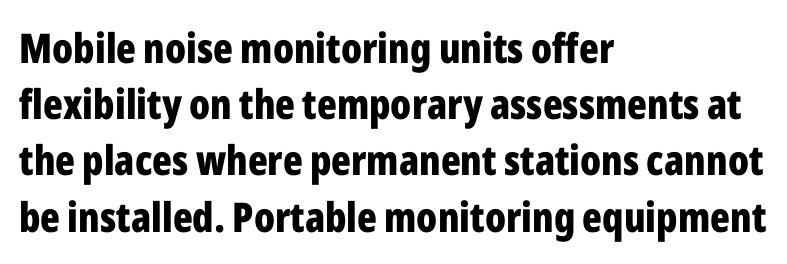
The image shows 41 px bold, condensed sans-serif type, upright; set left-aligned, normal line spacing (1.37x), normal letter spacing, not underlined; low stroke contrast and a medium x-height.
